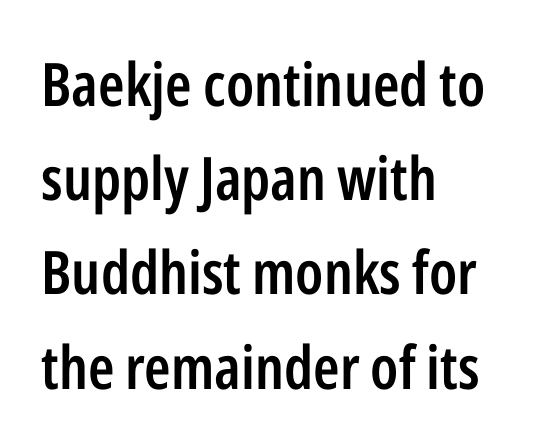
The image shows 60 px semibold, condensed sans-serif type, upright; set left-aligned, normal line spacing (1.57x), normal letter spacing, not underlined; low stroke contrast and a medium x-height.
